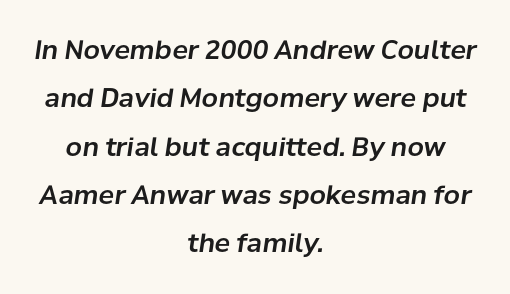
The image shows 26 px text type, italic (leaning right); set centered, line spacing 1.86x, normal letter spacing, not underlined.
